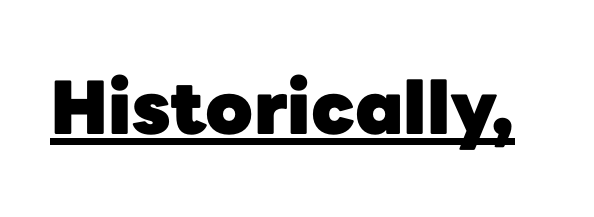
You could call the tracking neutral — neither tight nor loose. Thick stems and heavy bowls — unmistakably bold. To sum up the face: it is a sans, with no serifs. Looks like someone drew a line under every word here. The letters stand straight up with perfectly vertical stems. You could not count columns in this text — the font is proportionally spaced.
